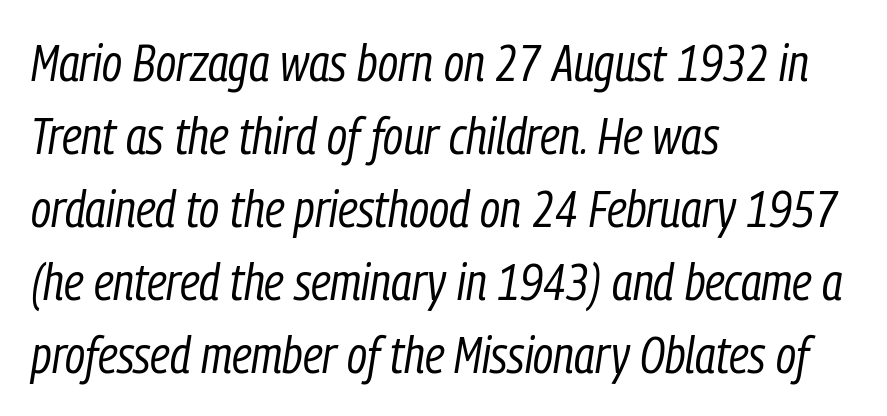
Q: Is the text bold? A: No.
Q: Is the text italic (slanted)? A: Yes, it leans right by about 9 degrees.
Q: Is the text underlined? A: No.
Q: How is the paragraph aligned? A: Left-aligned.
Q: Is the spacing between letters normal or unusually wide? A: Normal.
Q: Is the spacing between lines tight, normal or loose? A: Normal.
Q: Width (condensed, normal, or wide)? A: Condensed.
Q: Stroke contrast? A: Low.
Q: x-height? A: Medium.
Q: Monospaced? A: No.
